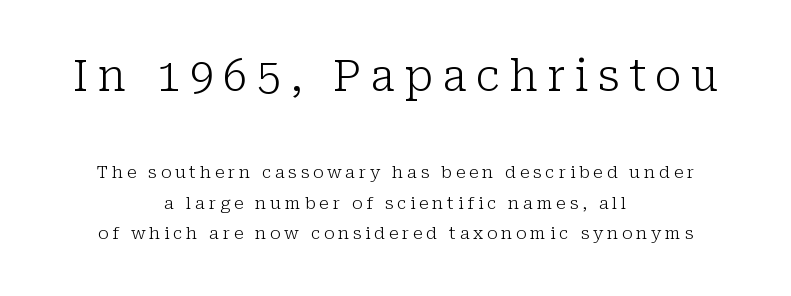
Q: Is the text bold? A: No.
Q: Is the text italic (slanted)? A: No, it is upright.
Q: Is the typeface a serif or a sans-serif typeface? A: Serif.
Q: Is the text underlined? A: No.
Q: How is the paragraph aligned? A: Centered.
Q: Is the spacing between letters normal or unusually wide? A: Unusually wide.
Q: Which block of text is set in a larger size, the first (top) or the second (bottom)? A: The first (top) one.
Q: Width (condensed, normal, or wide)? A: Normal.
Q: Stroke contrast? A: Low.
Q: x-height? A: Medium.
Q: Monospaced? A: No.
